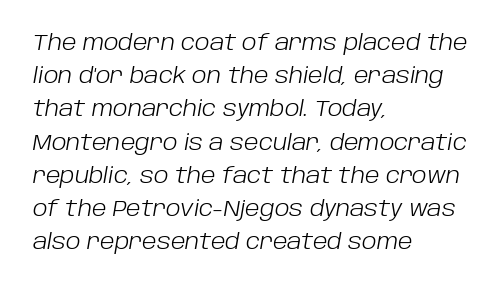
Q: Is the text bold? A: No.
Q: Is the text italic (slanted)? A: Yes, it leans right by about 10 degrees.
Q: Is the text underlined? A: No.
Q: How is the paragraph aligned? A: Left-aligned.
Q: Is the spacing between letters normal or unusually wide? A: Normal.
Q: Is the spacing between lines tight, normal or loose? A: Normal.
